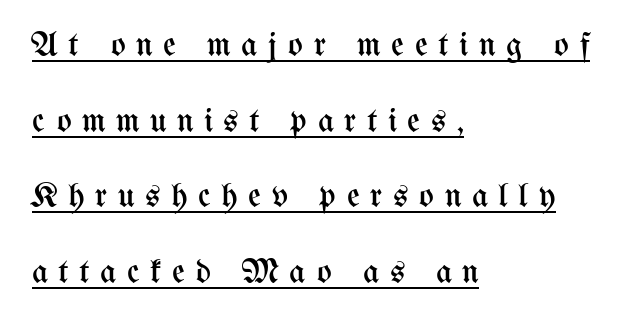
The image shows 35 px regular-weight, condensed type, upright; set left-aligned, loose line spacing (2.16x), unusually wide letter spacing (+0.3 em), underlined; medium stroke contrast and a medium x-height.
